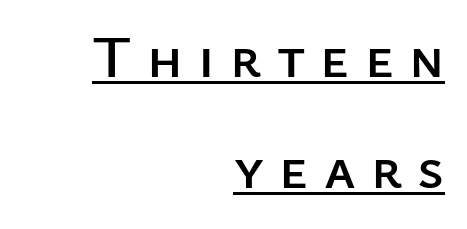
What kind of face is this? One without serifs — a sans. The passage shown has open, widely tracked lettering throughout. The specimen includes a rule beneath the text block's lines. The rag falls on the left side of this text block. The letters advance in unequal steps, a hallmark of proportional type. The lettering holds an erect, upright posture throughout.
